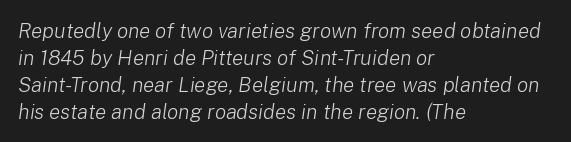
Q: Is the text bold? A: No.
Q: Is the text italic (slanted)? A: Yes, it leans right by about 8 degrees.
Q: Is the text underlined? A: No.
Q: How is the paragraph aligned? A: Left-aligned.
Q: Is the spacing between letters normal or unusually wide? A: Normal.
Q: Is the spacing between lines tight, normal or loose? A: Normal.
